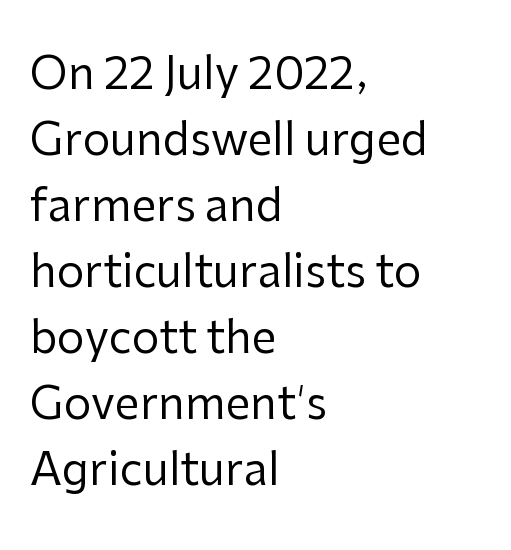
{"serif": "no", "italic": "no", "bold": "no", "weight": "regular", "width": "normal", "stroke_contrast": "low", "x_height": "medium", "monospaced": "no", "underline": "no", "align": "left", "line_spacing": "normal", "line_spacing_ratio": 1.5, "letter_spacing": "normal", "letter_spacing_em": 0.0, "glyph_px": 44}
